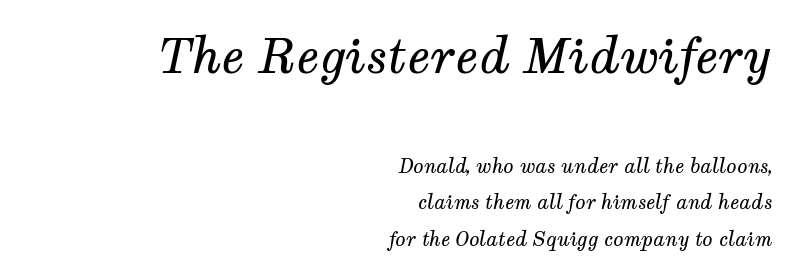
Weight: in the light-to-regular range. One glance says open: line gaps are wider than usual. The letters advance in unequal steps, a hallmark of proportional type. Horizontally, the lines are justified to the trailing edge only.
